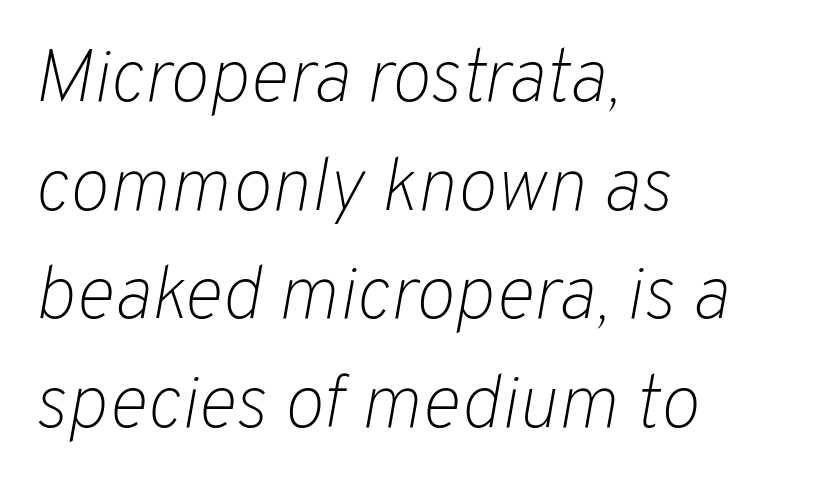
Q: Is the text bold? A: No.
Q: Is the text italic (slanted)? A: Yes, it leans right by about 10 degrees.
Q: Is the text underlined? A: No.
Q: How is the paragraph aligned? A: Left-aligned.
Q: Is the spacing between letters normal or unusually wide? A: Normal.
Q: Is the spacing between lines tight, normal or loose? A: Normal.
Q: Width (condensed, normal, or wide)? A: Normal.
Q: Stroke contrast? A: Low.
Q: x-height? A: Medium.
Q: Monospaced? A: No.
